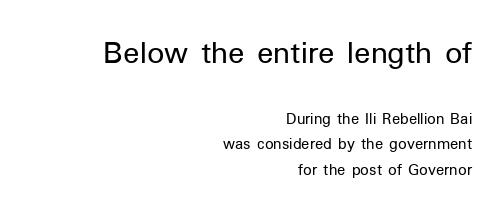
A typesetter would label this face a sans. The designer gave the opening block more size than the closing block. What stands out about the letter spacing? Nothing — it is the standard amount. The setting favours the right margin, as signatures and pull-quotes sometimes do. Unbolded letterforms with no extra heft. The rendering uses a moderate line-height, typical for paragraphs.
